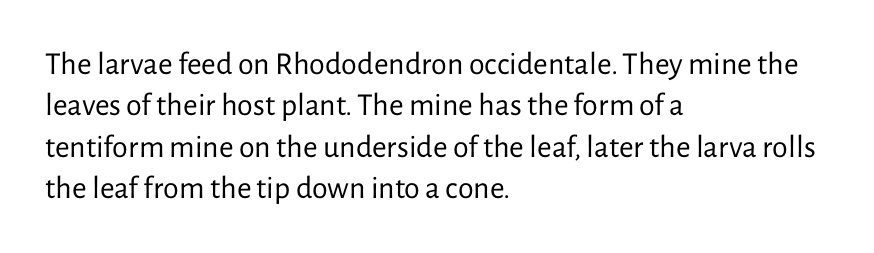
{"serif": "no", "italic": "no", "bold": "no", "weight": "regular", "width": "normal", "stroke_contrast": "low", "x_height": "medium", "monospaced": "no", "underline": "no", "align": "left", "line_spacing": "normal", "line_spacing_ratio": 1.29, "letter_spacing": "normal", "letter_spacing_em": 0.0, "glyph_px": 32}
